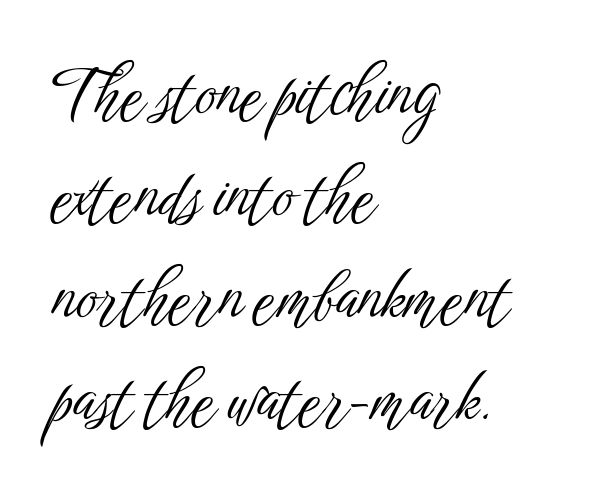
{"serif": "no", "bold": "no", "weight": "light", "width": "condensed", "stroke_contrast": "low", "x_height": "medium", "monospaced": "no", "underline": "no", "align": "left", "line_spacing": "normal", "line_spacing_ratio": 1.57, "letter_spacing": "normal", "letter_spacing_em": 0.0, "glyph_px": 65}
